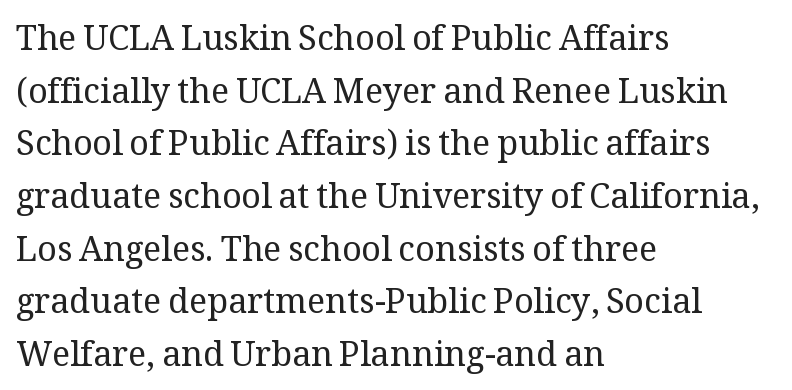
{"serif": "yes", "italic": "no", "bold": "no", "weight": "regular", "width": "normal", "stroke_contrast": "medium", "x_height": "medium", "monospaced": "no", "underline": "no", "align": "left", "line_spacing": "normal", "line_spacing_ratio": 1.55, "letter_spacing": "normal", "letter_spacing_em": 0.0, "glyph_px": 34}
